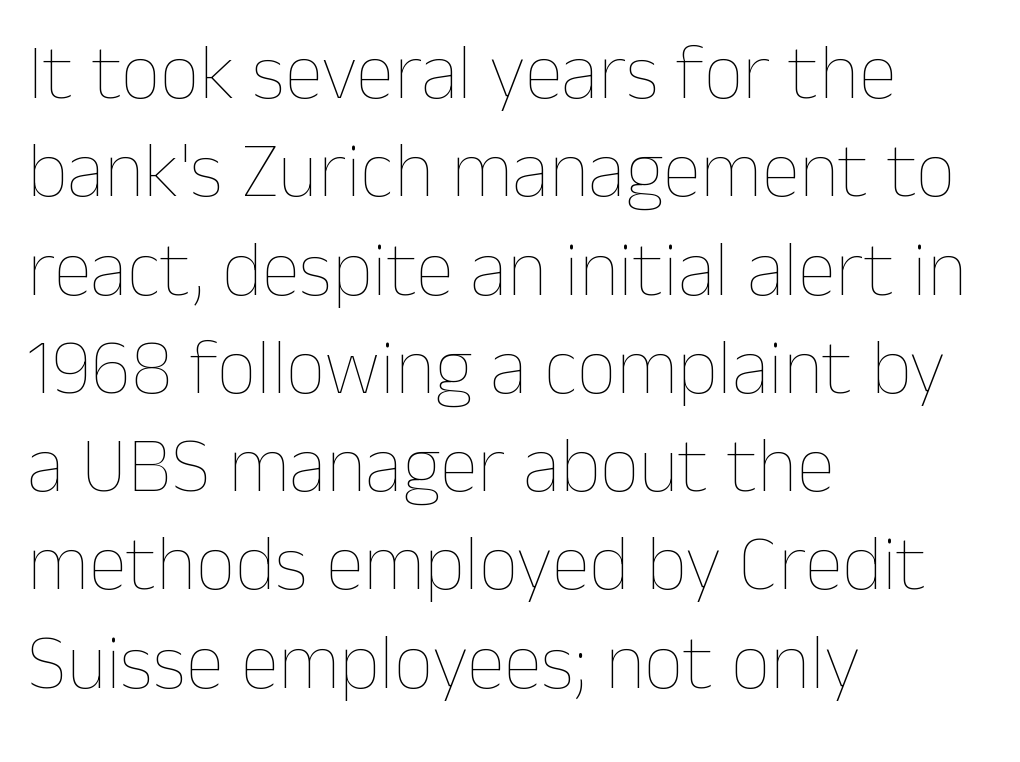
Nothing heavy about these letters — not bold at all. The letters advance in unequal steps, a hallmark of proportional type. All the whitespace from short lines collects on the right. Quick note: not italic, upright. Check the space under the baseline: it is left empty.
